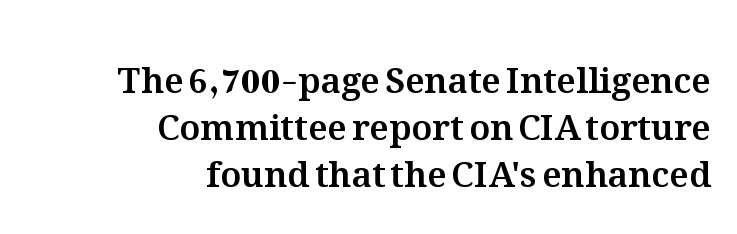
The image shows 35 px text type, upright; set right-aligned, normal line spacing (1.34x), normal letter spacing, not underlined; medium stroke contrast and a medium x-height.
